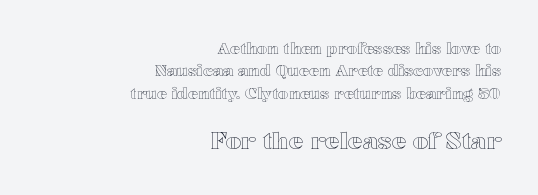
{"italic": "no", "underline": "no", "align": "right", "line_spacing": "normal", "line_spacing_ratio": 1.4, "letter_spacing": "normal", "letter_spacing_em": 0.0, "larger_block": "second", "size_ratio": 1.5, "glyph_px": 24}
